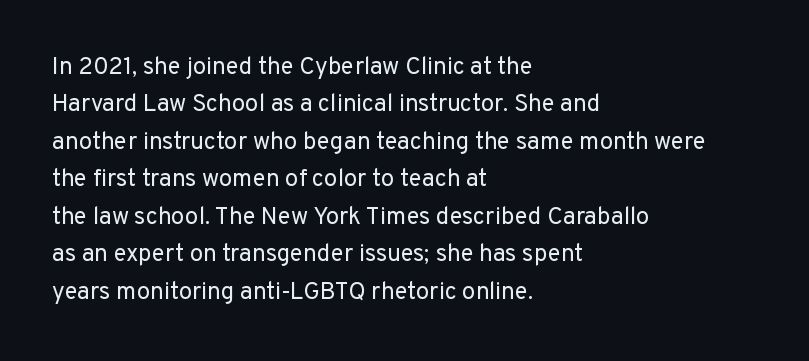
Q: Is the text bold? A: No.
Q: Is the text italic (slanted)? A: No, it is upright.
Q: Is the text underlined? A: No.
Q: How is the paragraph aligned? A: Left-aligned.
Q: Is the spacing between letters normal or unusually wide? A: Normal.
Q: Is the spacing between lines tight, normal or loose? A: Normal.
